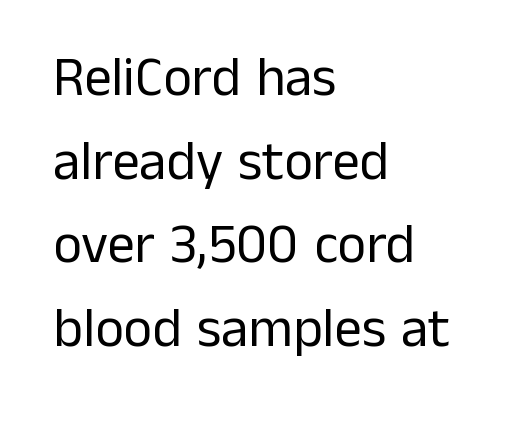
This is sans-serif lettering, the kind often seen on screens and signage. The strokes are not fattened; the text isn't bold. Spacing verdict: proportional, widths tailored to each character. Quick note: interline space is typical.
